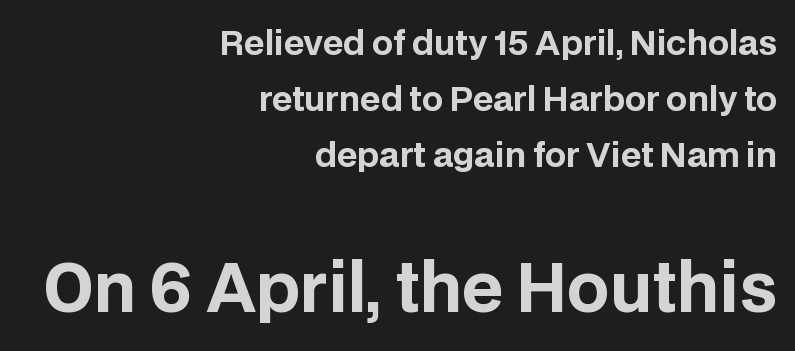
{"serif": "no", "italic": "no", "bold": "yes", "weight": "bold", "width": "normal", "stroke_contrast": "low", "x_height": "large", "monospaced": "no", "underline": "no", "align": "right", "line_spacing": "normal", "line_spacing_ratio": 1.7, "letter_spacing": "normal", "letter_spacing_em": 0.0, "larger_block": "second", "size_ratio": 2.0, "glyph_px": 66}
